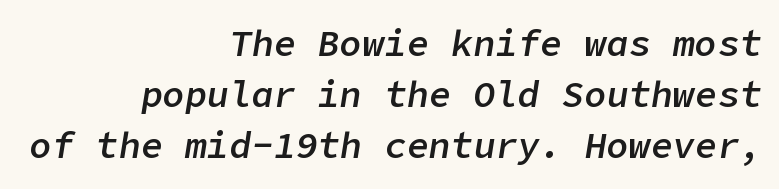
The image shows 37 px semibold type, italic (leaning right); set right-aligned, normal line spacing (1.38x), normal letter spacing, not underlined; low stroke contrast and a medium x-height.
